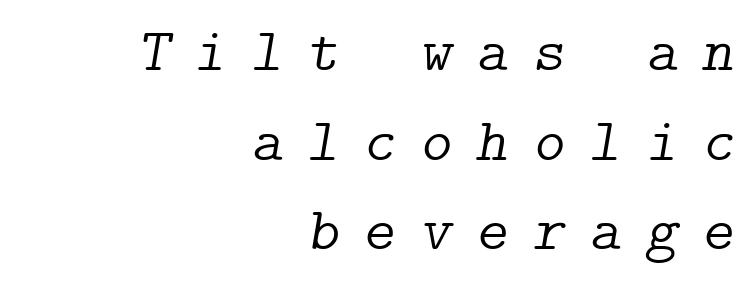
Q: Is the text bold? A: No.
Q: Is the text italic (slanted)? A: Yes, it leans right by about 9 degrees.
Q: Is the typeface a serif or a sans-serif typeface? A: Serif.
Q: Is the text underlined? A: No.
Q: How is the paragraph aligned? A: Right-aligned.
Q: Is the spacing between letters normal or unusually wide? A: Unusually wide.
Q: Is the spacing between lines tight, normal or loose? A: Normal.
Q: Width (condensed, normal, or wide)? A: Normal.
Q: Stroke contrast? A: Low.
Q: x-height? A: Medium.
